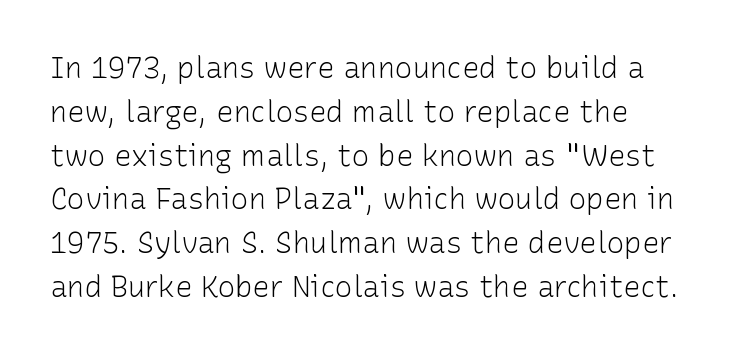
{"serif": "no", "italic": "no", "bold": "no", "weight": "light", "width": "normal", "stroke_contrast": "low", "x_height": "medium", "monospaced": "no", "underline": "no", "line_spacing": "normal", "line_spacing_ratio": 1.51, "letter_spacing": "normal", "letter_spacing_em": 0.0, "glyph_px": 29}
